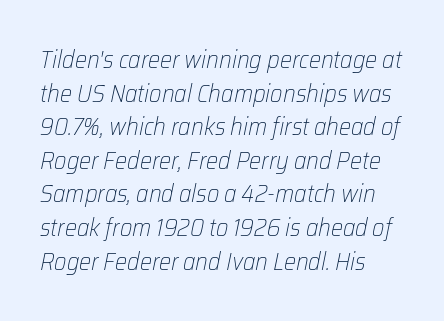
Q: Is the text bold? A: No.
Q: Is the text italic (slanted)? A: Yes, it leans right by about 12 degrees.
Q: Is the text underlined? A: No.
Q: How is the paragraph aligned? A: Left-aligned.
Q: Is the spacing between letters normal or unusually wide? A: Normal.
Q: Is the spacing between lines tight, normal or loose? A: Normal.
